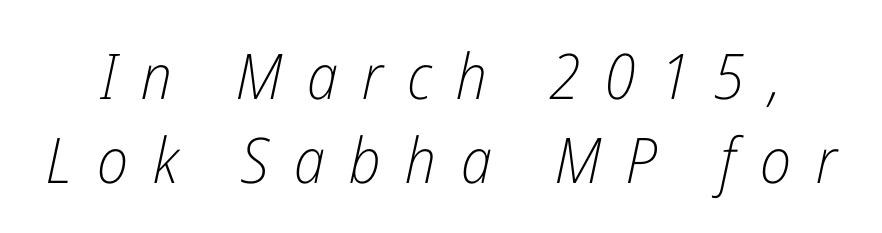
The characters are drawn with everyday or finer stroke widths. Clear beneath every line of the passage. The face used here has a pronounced slope to its letters. Looks like regular typesetting: each glyph gets only the width it needs.
